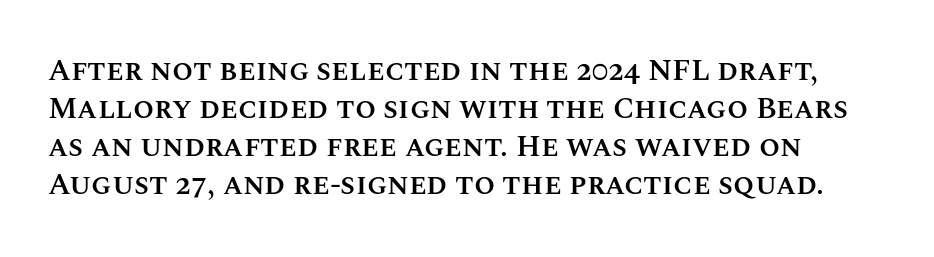
{"italic": "no", "bold": "semi", "weight": "semibold", "width": "normal", "stroke_contrast": "medium", "x_height": "large", "monospaced": "no", "underline": "no", "align": "left", "line_spacing": "normal", "line_spacing_ratio": 1.27, "letter_spacing": "normal", "letter_spacing_em": 0.0, "glyph_px": 30}
